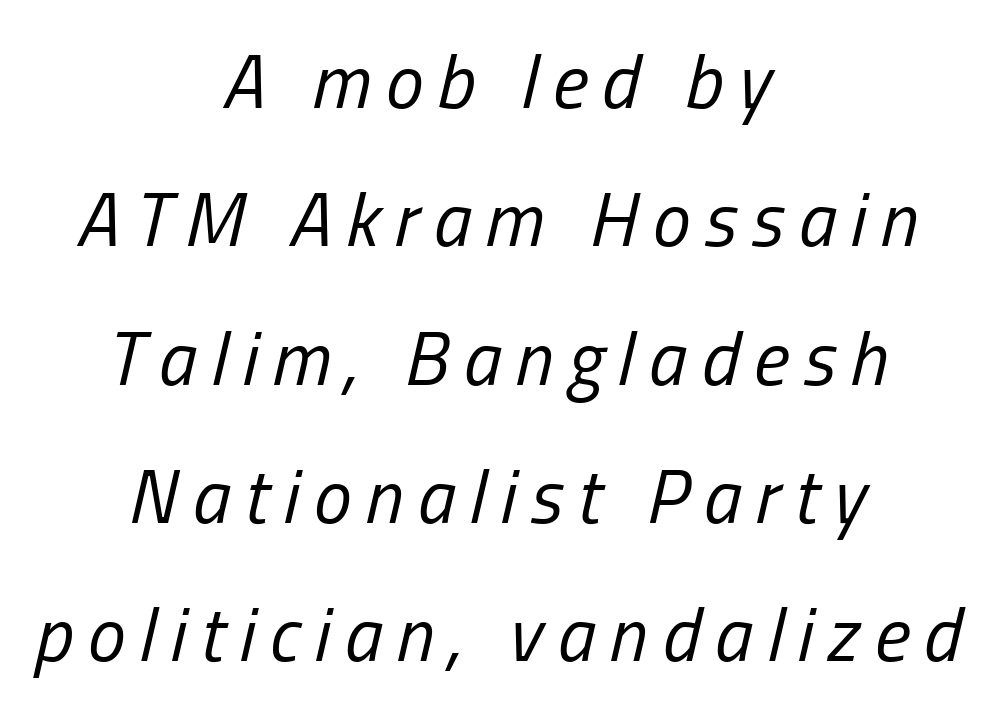
The image shows 76 px regular-weight, condensed type, italic (leaning right); set centered, line spacing 1.82x, not underlined; low stroke contrast and a medium x-height.
